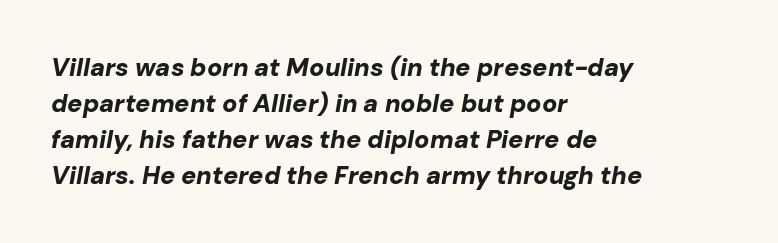
Q: Is the text bold? A: Yes.
Q: Is the text italic (slanted)? A: Yes, it leans right by about 10 degrees.
Q: Is the text underlined? A: No.
Q: How is the paragraph aligned? A: Left-aligned.
Q: Is the spacing between letters normal or unusually wide? A: Normal.
Q: Is the spacing between lines tight, normal or loose? A: Normal.
